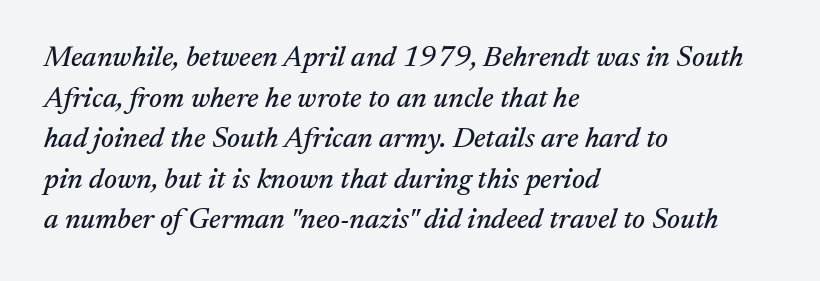
Q: Is the text italic (slanted)? A: Yes, it leans right by about 17 degrees.
Q: Is the typeface a serif or a sans-serif typeface? A: Serif.
Q: Is the text underlined? A: No.
Q: How is the paragraph aligned? A: Left-aligned.
Q: Is the spacing between letters normal or unusually wide? A: Normal.
Q: Is the spacing between lines tight, normal or loose? A: Normal.
Q: Width (condensed, normal, or wide)? A: Normal.
Q: Stroke contrast? A: Medium.
Q: x-height? A: Medium.
Q: Monospaced? A: No.
